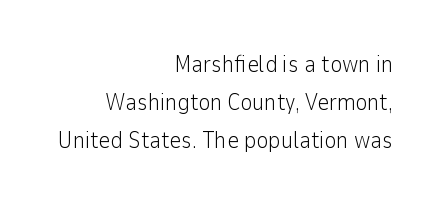
{"italic": "no", "bold": "no", "underline": "no", "align": "right", "line_spacing": "normal", "line_spacing_ratio": 1.65, "letter_spacing": "normal", "letter_spacing_em": 0.0, "glyph_px": 23}
